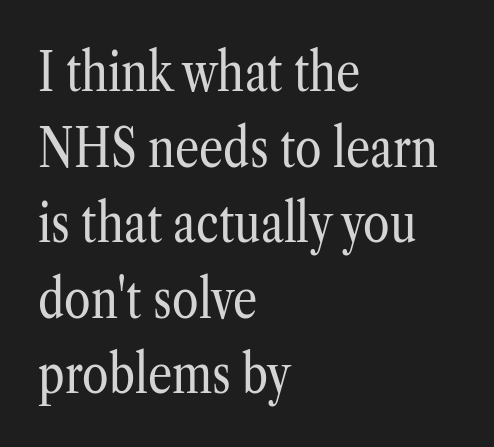
{"serif": "yes", "italic": "no", "bold": "no", "weight": "regular", "width": "condensed", "stroke_contrast": "low", "x_height": "medium", "monospaced": "no", "underline": "no", "align": "left", "line_spacing": "normal", "line_spacing_ratio": 1.4, "letter_spacing": "normal", "letter_spacing_em": 0.0, "glyph_px": 54}
